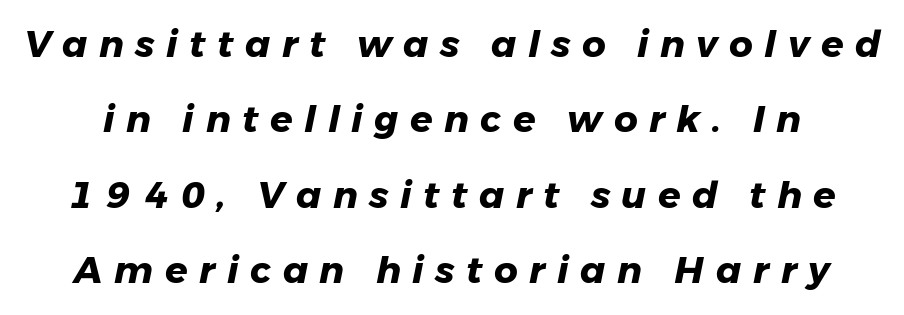
The image shows 37 px heavy type, italic (leaning right); set loose line spacing (2.04x), unusually wide letter spacing (+0.31 em), not underlined; low stroke contrast and a medium x-height.
